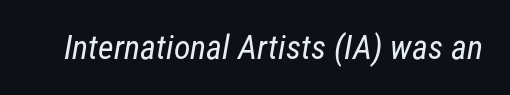
Q: Is the text bold? A: No.
Q: Is the typeface a serif or a sans-serif typeface? A: Sans-serif.
Q: Is the text underlined? A: No.
Q: Is the spacing between letters normal or unusually wide? A: Normal.
Q: Width (condensed, normal, or wide)? A: Condensed.
Q: Stroke contrast? A: Low.
Q: x-height? A: Medium.
Q: Monospaced? A: No.
